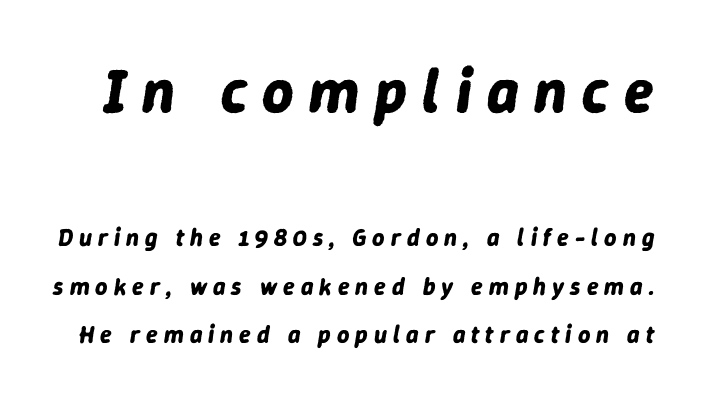
Q: Is the text bold? A: Yes.
Q: Is the text italic (slanted)? A: Yes, it leans right by about 9 degrees.
Q: Is the text underlined? A: No.
Q: Is the spacing between letters normal or unusually wide? A: Unusually wide.
Q: Is the spacing between lines tight, normal or loose? A: Loose.
Q: Which block of text is set in a larger size, the first (top) or the second (bottom)? A: The first (top) one.
Q: Width (condensed, normal, or wide)? A: Normal.
Q: Stroke contrast? A: Low.
Q: x-height? A: Medium.
Q: Monospaced? A: No.
